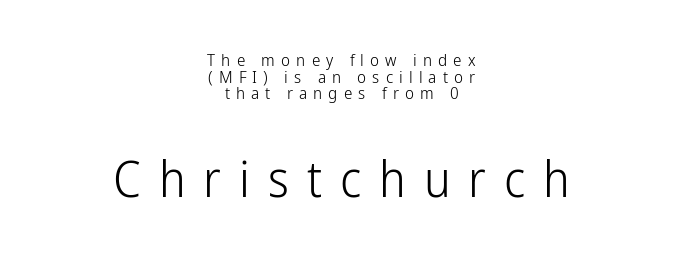
The image shows 50 px light, condensed sans-serif type, upright; set centered, tight line spacing (0.98x), unusually wide letter spacing (+0.36 em), not underlined; the second (bottom) block is 2.94x larger; low stroke contrast and a medium x-height.
